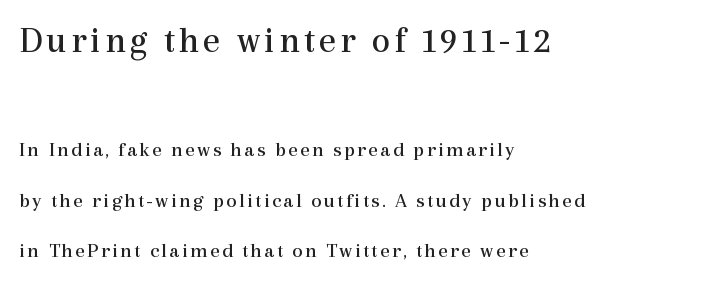
You can tell from the footed stems that serif type was used. Is the block centered? No — it sits flush against the left margin. Weight: not bold — regular or lighter. The font's upright variant was chosen for this text. The foot of each line stays bare and open. The line-height multiplier appears high, well above default.
